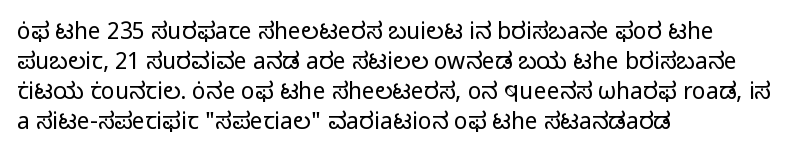
The lines are quadded left. The font sits on the lighter half of the weight spectrum, regular included. Tracking here is standard; glyphs follow each other at the usual distance. Italic? Not at all — the glyphs are vertical. Rule under the text: the space is simply empty.
